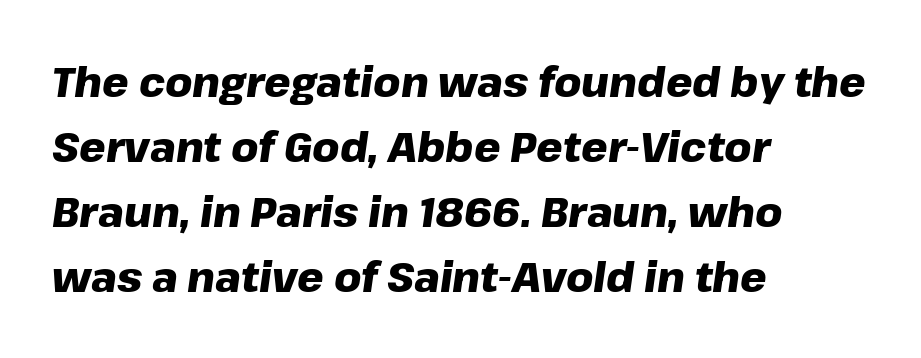
The image shows 42 px heavy type, italic (leaning right); set left-aligned, normal line spacing (1.55x), normal letter spacing, not underlined; low stroke contrast and a medium x-height.
